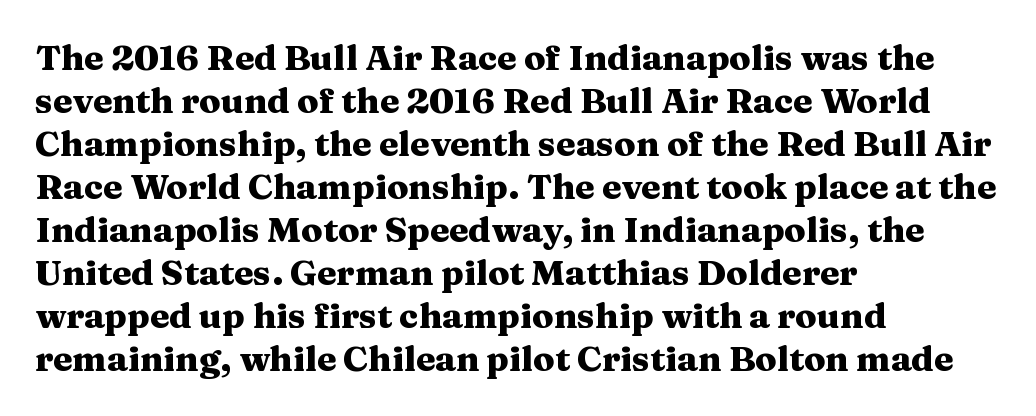
Each line starts at the same left margin while the right side varies. Is this a fixed-width face? No — the glyphs have proportional, varying widths. Serifs: yes, visible at the terminals of the letterforms. The specimen reads as upright at a glance. The space beneath each line is pristine and unruled.
